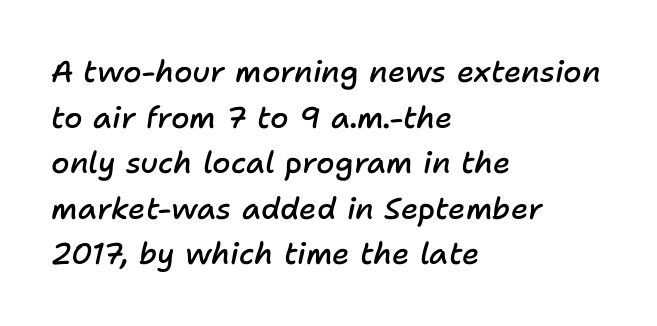
Quick note: italic. Just letters on the line, the space beneath them empty. Varying glyph widths throughout — classic text-font behaviour. Reading down the column, the eye jumps a familiar distance to each next line. The type is set solid horizontally, with unmodified tracking. Typographic density is moderately raised because the face is semibold.
